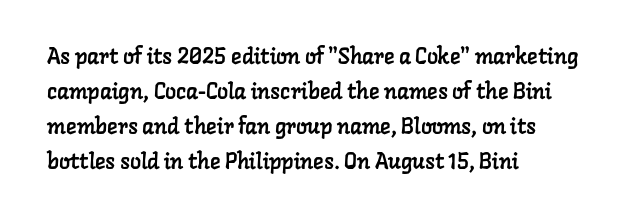
Q: Is the text underlined? A: No.
Q: How is the paragraph aligned? A: Left-aligned.
Q: Is the spacing between letters normal or unusually wide? A: Normal.
Q: Is the spacing between lines tight, normal or loose? A: Normal.
